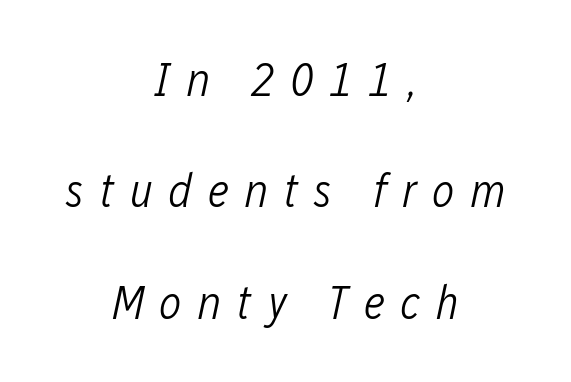
{"italic": "yes", "lean": "right", "slant_degrees": 12, "bold": "no", "weight": "light", "width": "condensed", "stroke_contrast": "low", "x_height": "medium", "monospaced": "no", "underline": "no", "align": "center", "line_spacing": "loose", "line_spacing_ratio": 2.32, "letter_spacing": "wide", "letter_spacing_em": 0.32, "glyph_px": 48}
